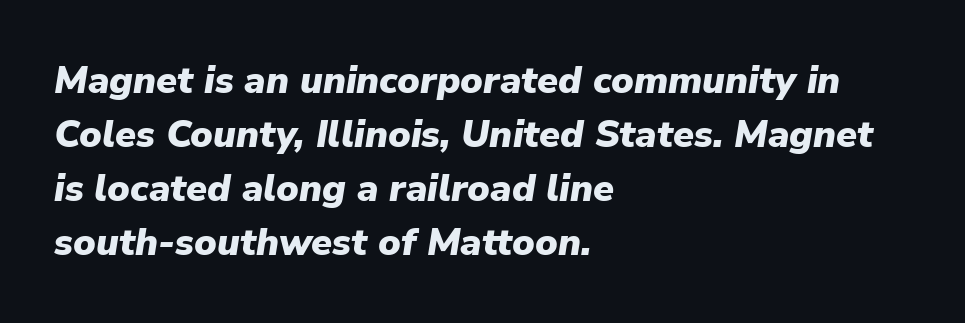
Looks like regular typesetting: each glyph gets only the width it needs. Unmarked baselines from the first word to the last. What weight is shown? A full bold with thick strokes. The typesetter chose a ragged-right arrangement here. Interline gaps are of average width in this sample.
